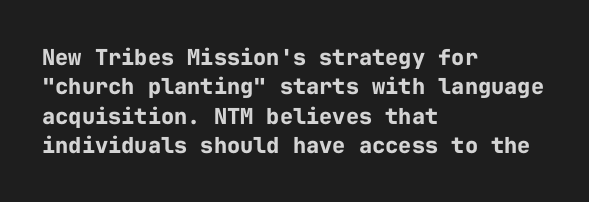
The image shows 22 px bold type, upright; set left-aligned, normal line spacing (1.33x), normal letter spacing, not underlined.
